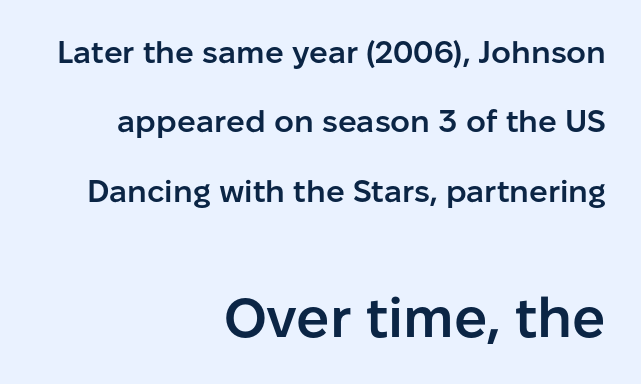
{"serif": "no", "italic": "no", "bold": "semi", "weight": "semibold", "width": "normal", "stroke_contrast": "low", "x_height": "medium", "monospaced": "no", "underline": "no", "align": "right", "line_spacing": "loose", "line_spacing_ratio": 2.24, "letter_spacing": "normal", "letter_spacing_em": 0.0, "larger_block": "second", "size_ratio": 1.77, "glyph_px": 55}
